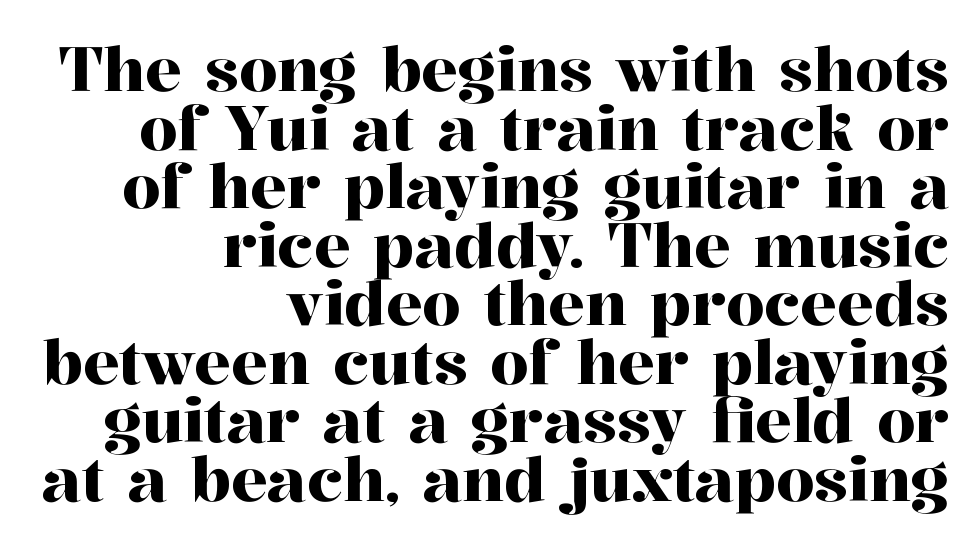
The face used here is proportionally spaced, like ordinary book or web type. Baseline-to-baseline distance is barely more than the letter height. The rendering anchors every line to the right-hand side. Examine the stroke ends and you'll spot serifs. When letters stand straight like this, we call the style roman or upright. This rendering leaves character spacing at its baseline value.
